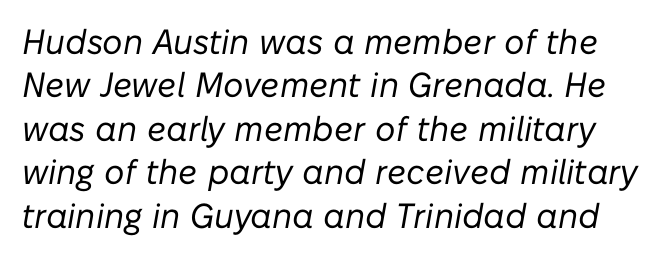
{"italic": "yes", "lean": "right", "slant_degrees": 10, "bold": "no", "weight": "regular", "width": "normal", "stroke_contrast": "low", "x_height": "medium", "monospaced": "no", "underline": "no", "line_spacing_ratio": 1.24, "letter_spacing": "normal", "letter_spacing_em": 0.0, "glyph_px": 35}
